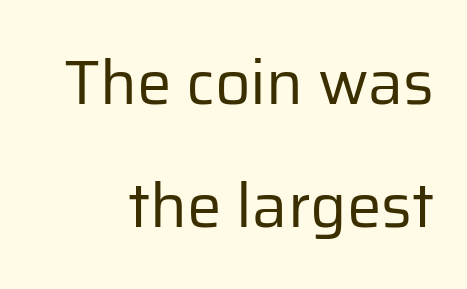
{"serif": "no", "italic": "no", "bold": "no", "weight": "regular", "width": "normal", "stroke_contrast": "low", "x_height": "medium", "monospaced": "no", "underline": "no", "align": "right", "line_spacing": "loose", "line_spacing_ratio": 1.99, "letter_spacing": "normal", "letter_spacing_em": 0.0, "glyph_px": 62}
